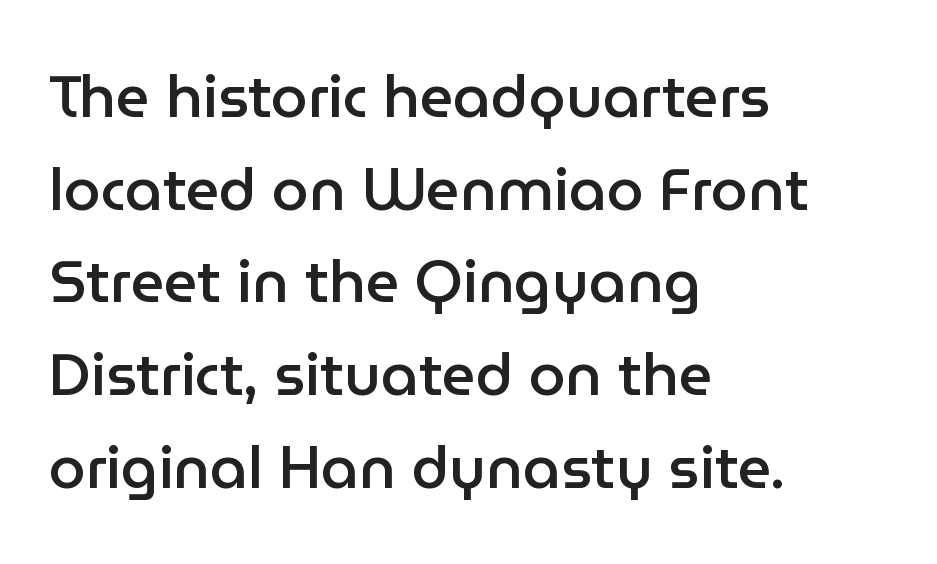
Q: Is the text bold? A: Semi-bold.
Q: Is the text italic (slanted)? A: No, it is upright.
Q: Is the typeface a serif or a sans-serif typeface? A: Sans-serif.
Q: Is the text underlined? A: No.
Q: How is the paragraph aligned? A: Left-aligned.
Q: Is the spacing between letters normal or unusually wide? A: Normal.
Q: Is the spacing between lines tight, normal or loose? A: Normal.
Q: Width (condensed, normal, or wide)? A: Normal.
Q: Stroke contrast? A: Low.
Q: x-height? A: Medium.
Q: Monospaced? A: No.
